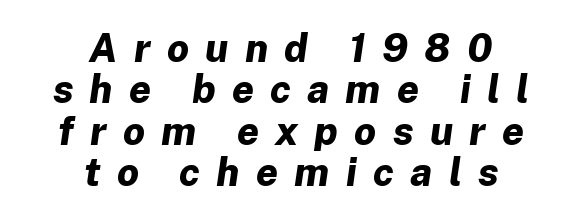
Q: Is the text bold? A: Yes.
Q: Is the text italic (slanted)? A: Yes, it leans right by about 8 degrees.
Q: Is the text underlined? A: No.
Q: How is the paragraph aligned? A: Centered.
Q: Is the spacing between letters normal or unusually wide? A: Unusually wide.
Q: Is the spacing between lines tight, normal or loose? A: Tight.
Q: Width (condensed, normal, or wide)? A: Normal.
Q: Stroke contrast? A: Low.
Q: x-height? A: Medium.
Q: Monospaced? A: No.
